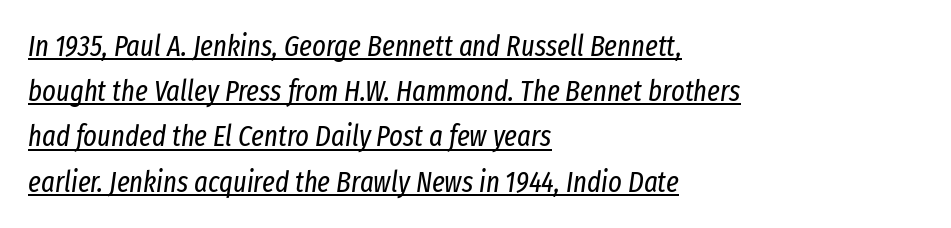
Q: Is the text bold? A: No.
Q: Is the text italic (slanted)? A: Yes, it leans right by about 8 degrees.
Q: Is the text underlined? A: Yes.
Q: How is the paragraph aligned? A: Left-aligned.
Q: Is the spacing between letters normal or unusually wide? A: Normal.
Q: Is the spacing between lines tight, normal or loose? A: Normal.
Q: Width (condensed, normal, or wide)? A: Condensed.
Q: Stroke contrast? A: Low.
Q: x-height? A: Medium.
Q: Monospaced? A: No.
